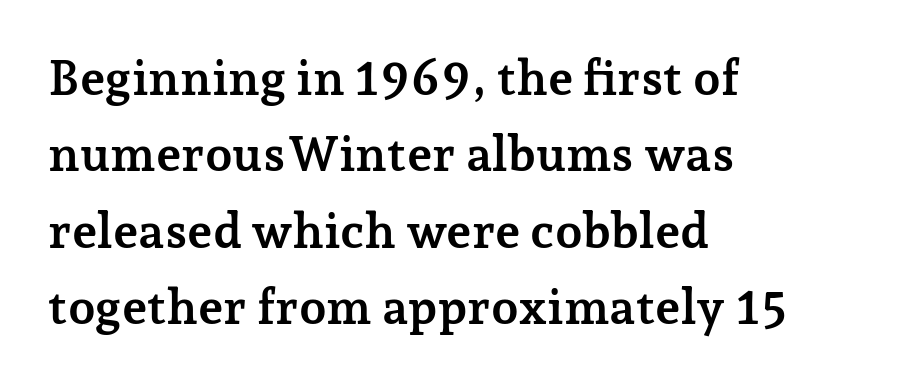
Does the copy run flush right? No — it runs flush left. Thick stems and heavy bowls — unmistakably bold. Tall strokes in this sample are plumb rather than angled. Looks like regular typesetting: each glyph gets only the width it needs. Compared with typical paragraphs, the rows here are spaced about the same. This is serif lettering, the kind often seen in printed books.
